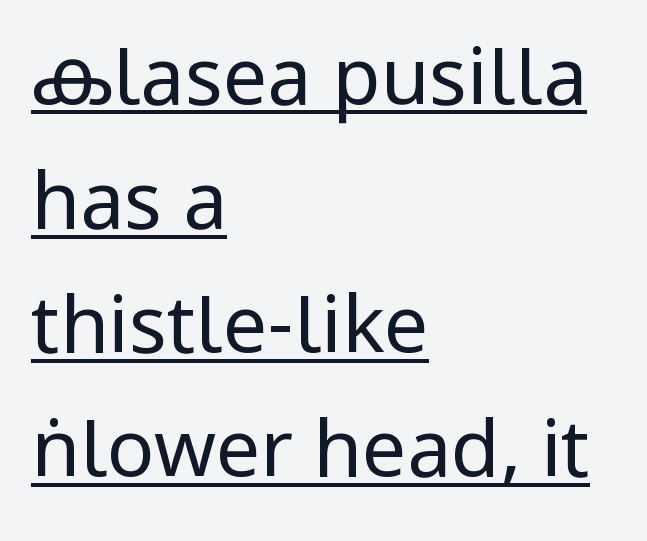
Does a line run under the words? Yes, clearly. Caption: multi-line text, flush left, ragged right. This rendering employs a face without finishing strokes, i.e., a sans-serif. In terms of leading, this rendering sits right in the middle. Between one letter and the next there's only the usual sliver of space.
